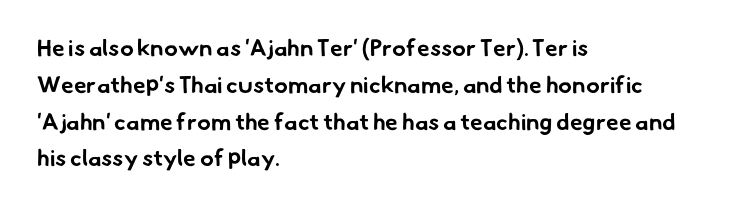
The image shows 23 px bold type; set left-aligned, normal line spacing (1.6x), normal letter spacing, not underlined.
